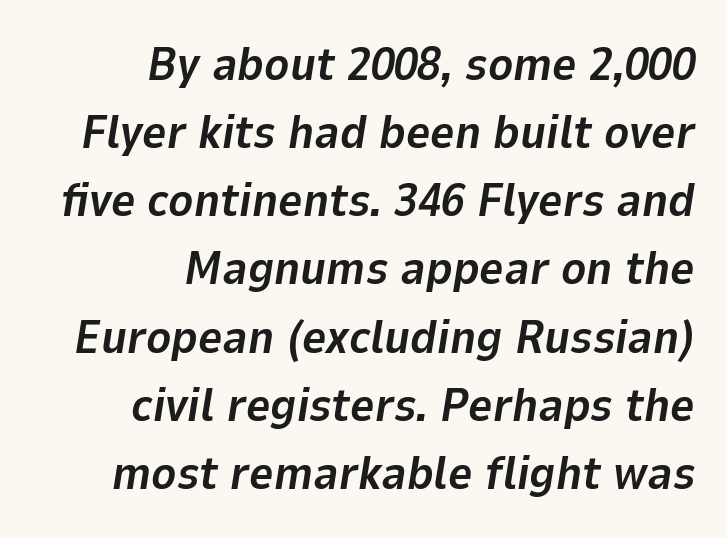
The image shows 47 px bold type, italic (leaning right); set right-aligned, normal line spacing (1.45x), normal letter spacing, not underlined; low stroke contrast and a medium x-height.
